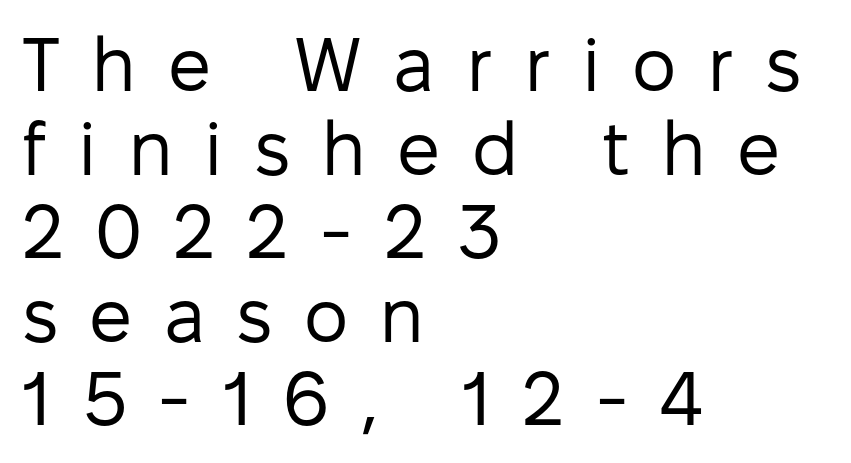
{"serif": "no", "italic": "no", "bold": "no", "weight": "regular", "width": "normal", "stroke_contrast": "low", "x_height": "medium", "monospaced": "no", "underline": "no", "align": "left", "line_spacing": "tight", "line_spacing_ratio": 1.1, "letter_spacing": "wide", "letter_spacing_em": 0.41, "glyph_px": 76}
